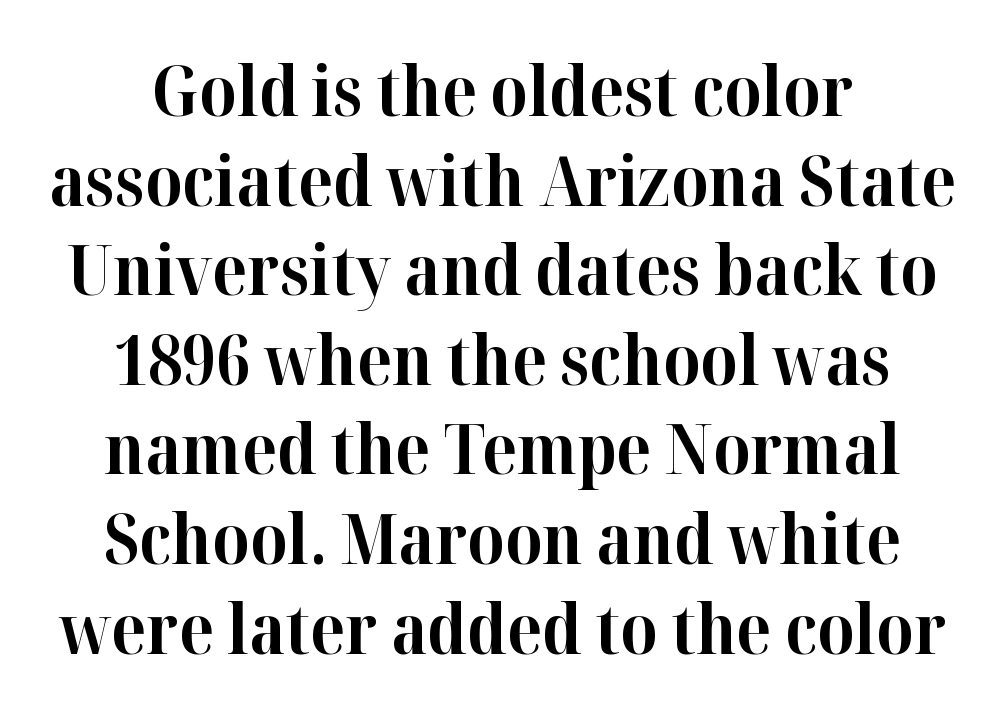
The image shows 70 px bold serif type, upright; set centered, normal line spacing (1.28x), normal letter spacing, not underlined; high stroke contrast and a medium x-height.
